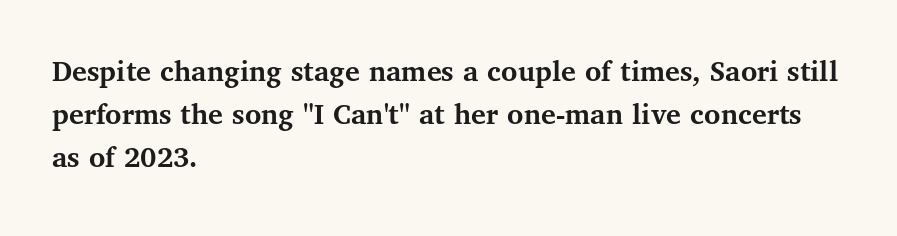
The image shows 31 px semibold serif type, upright; set left-aligned, normal line spacing (1.39x), normal letter spacing, not underlined; medium stroke contrast and a medium x-height.
